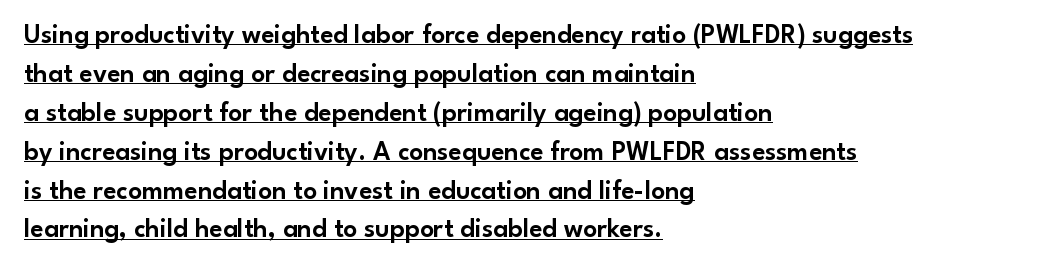
The image shows 27 px text type, upright; set left-aligned, normal line spacing (1.44x), normal letter spacing, underlined.
